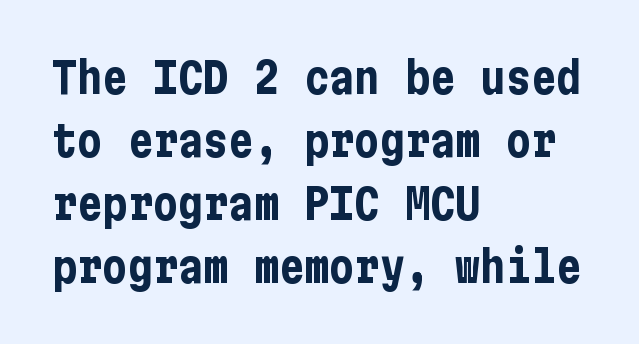
Q: Is the text bold? A: Yes.
Q: Is the text italic (slanted)? A: No, it is upright.
Q: Is the typeface a serif or a sans-serif typeface? A: Sans-serif.
Q: Is the text underlined? A: No.
Q: How is the paragraph aligned? A: Left-aligned.
Q: Is the spacing between letters normal or unusually wide? A: Normal.
Q: Is the spacing between lines tight, normal or loose? A: Normal.
Q: Width (condensed, normal, or wide)? A: Condensed.
Q: Stroke contrast? A: Low.
Q: x-height? A: Medium.
